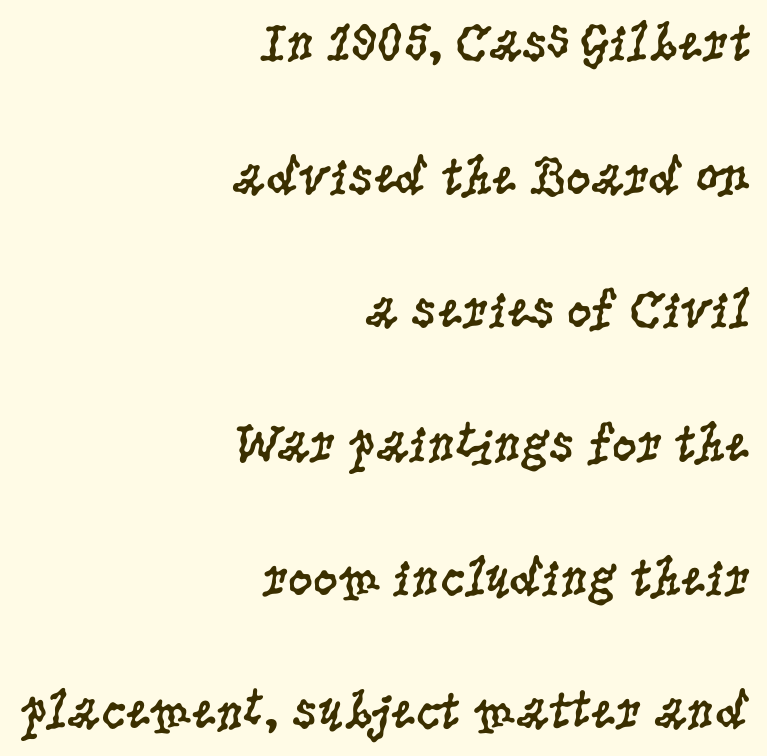
The image shows 55 px regular-weight, condensed serif type; set right-aligned, loose line spacing (2.43x), normal letter spacing, not underlined; low stroke contrast and a large x-height.
